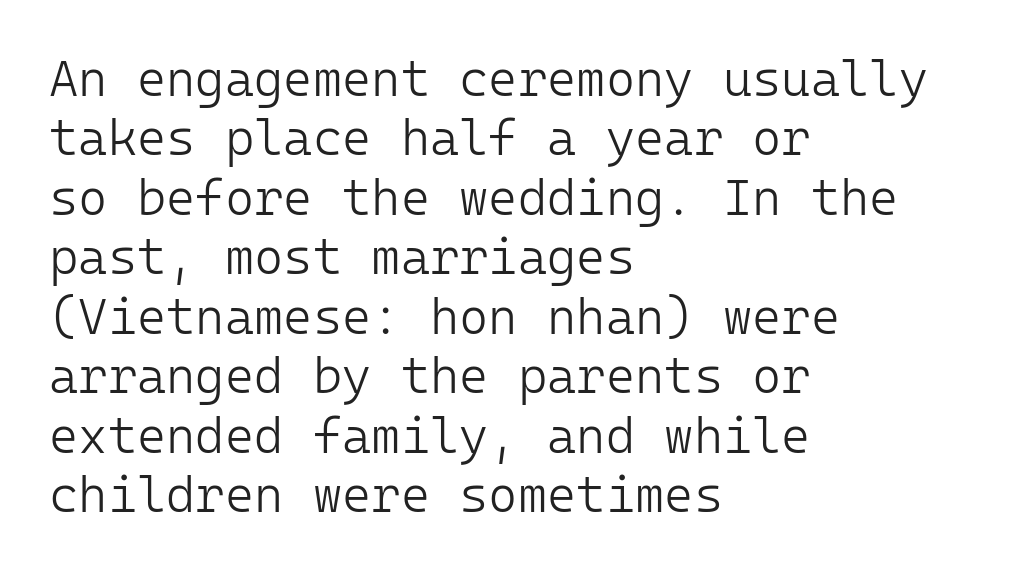
Q: Is the text bold? A: No.
Q: Is the text italic (slanted)? A: No, it is upright.
Q: Is the typeface a serif or a sans-serif typeface? A: Sans-serif.
Q: Is the text underlined? A: No.
Q: How is the paragraph aligned? A: Left-aligned.
Q: Is the spacing between letters normal or unusually wide? A: Normal.
Q: Width (condensed, normal, or wide)? A: Normal.
Q: Stroke contrast? A: Low.
Q: x-height? A: Medium.
Q: Monospaced? A: Yes.
